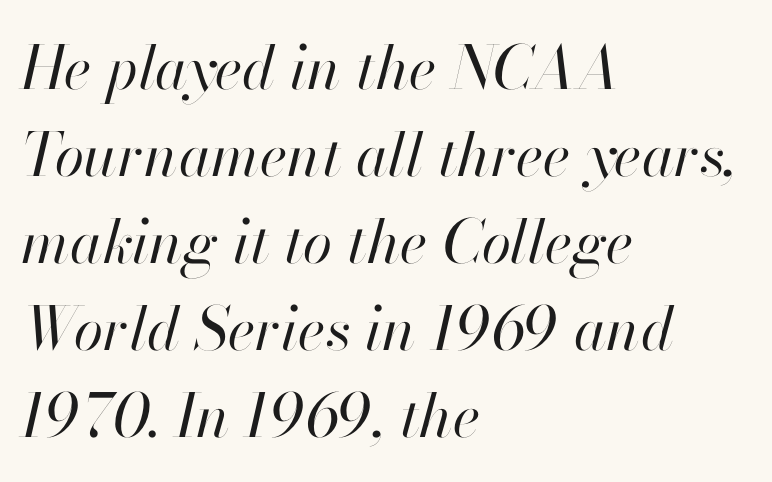
Summary of weight: not heavy and not bold. Posture: slanted. Horizontal alignment here is leftward, the default for most running prose. Letter spacing: default.
